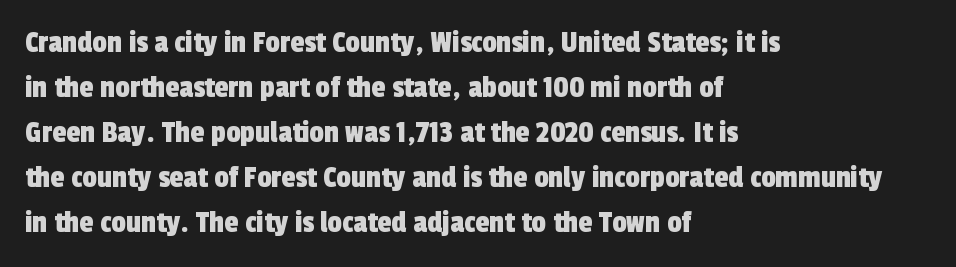
{"serif": "no", "width": "condensed", "x_height": "medium", "monospaced": "no", "underline": "no", "align": "left", "line_spacing": "normal", "line_spacing_ratio": 1.41, "letter_spacing": "normal", "letter_spacing_em": 0.0, "glyph_px": 32}
